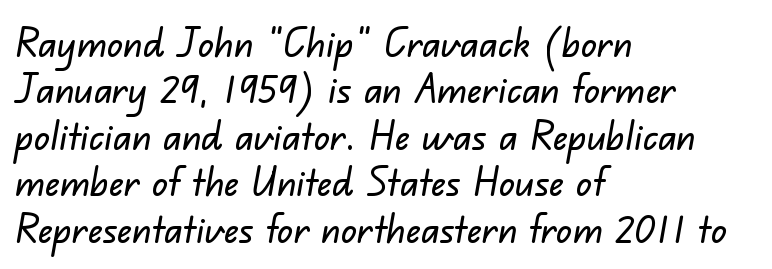
{"serif": "no", "width": "normal", "stroke_contrast": "low", "x_height": "small", "monospaced": "no", "underline": "no", "align": "left", "line_spacing_ratio": 1.16, "letter_spacing": "normal", "letter_spacing_em": 0.0, "glyph_px": 40}
